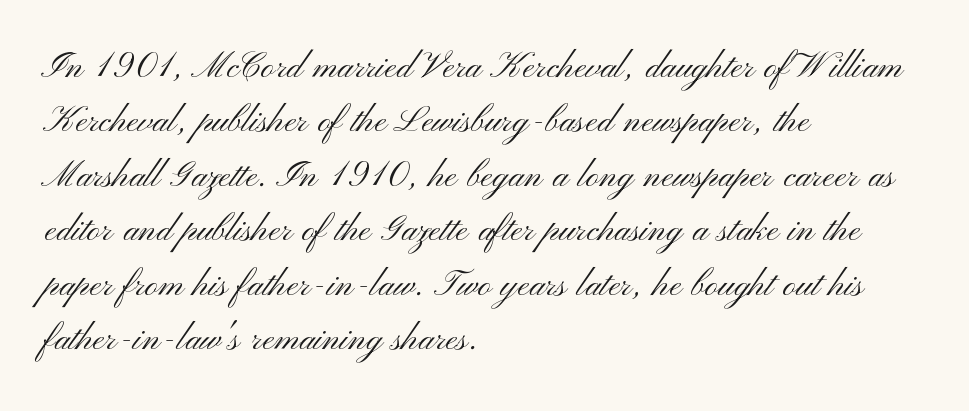
The image shows 45 px light, wide sans-serif type; set left-aligned, line spacing 1.21x, normal letter spacing, not underlined; medium stroke contrast and a small x-height.
